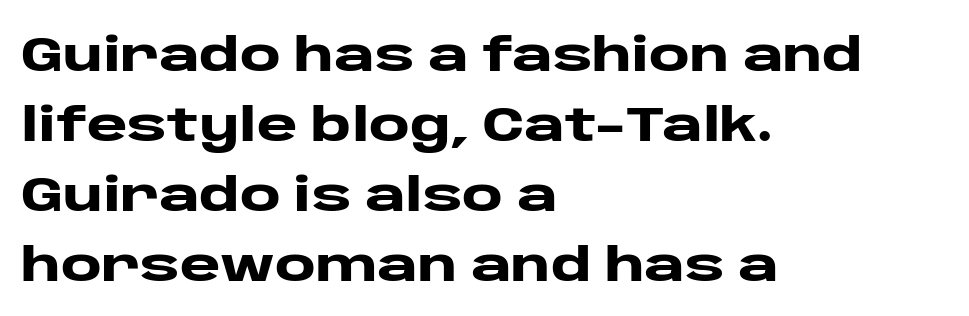
One glance says typical: line gaps are just what's usual. Typeset ragged right — the left edge is the straight one. Font category for this specimen: sans-serif. Caption: standard tracking, unaltered. Do the characters align in a grid? No, the font is proportional.
